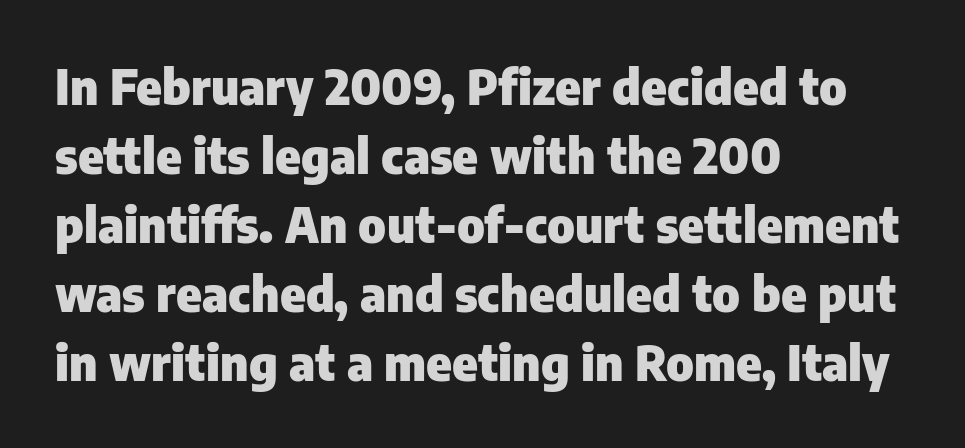
{"serif": "no", "italic": "no", "bold": "yes", "weight": "heavy", "width": "normal", "stroke_contrast": "low", "x_height": "medium", "monospaced": "no", "underline": "no", "align": "left", "line_spacing": "normal", "line_spacing_ratio": 1.44, "letter_spacing": "normal", "letter_spacing_em": 0.0, "glyph_px": 48}
